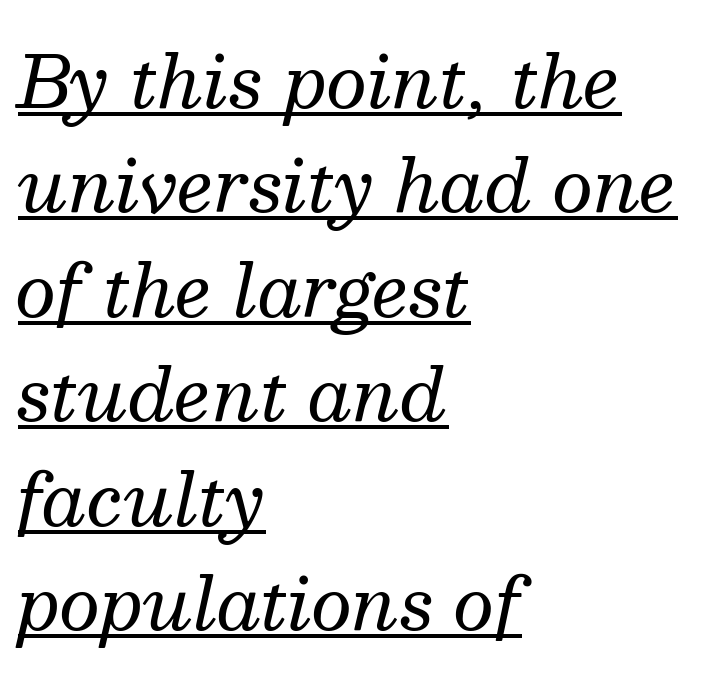
{"serif": "yes", "italic": "yes", "lean": "right", "slant_degrees": 13, "bold": "no", "weight": "regular", "width": "normal", "stroke_contrast": "medium", "x_height": "medium", "monospaced": "no", "underline": "yes", "align": "left", "line_spacing": "normal", "line_spacing_ratio": 1.45, "letter_spacing": "normal", "letter_spacing_em": 0.0, "glyph_px": 72}
